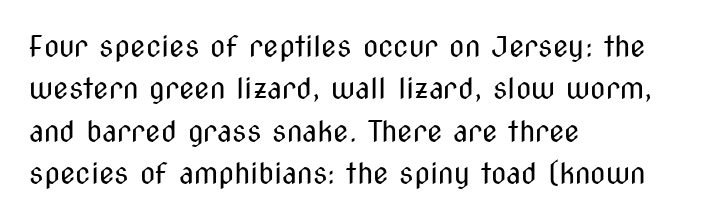
The face used here is proportionally spaced, like ordinary book or web type. The characters are drawn with everyday or finer stroke widths. A normal amount of white space separates one row of letters from the next. Tracking here is standard; glyphs follow each other at the usual distance. This rendering features lettering with no underline. Line starts are locked; line ends wander.
